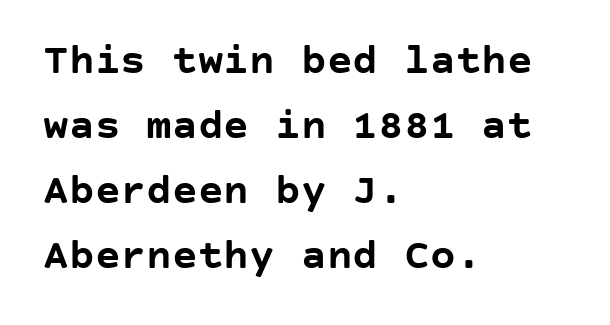
The image shows 43 px semibold sans-serif type, upright; set left-aligned, normal line spacing (1.51x), normal letter spacing, not underlined; low stroke contrast and a large x-height.
